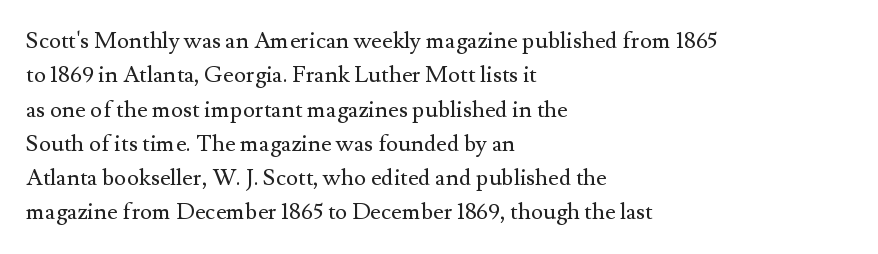
The vertical gap from one line to the next is medium. These lines were composed using upright roman letters. Horizontal alignment here is leftward, the default for most running prose. The gaps between neighbouring characters are ordinary and unremarkable. Weight: regular or lighter.
